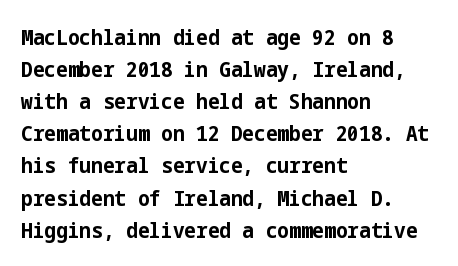
The image shows 22 px bold type, upright; set left-aligned, normal line spacing (1.46x), normal letter spacing, not underlined.
